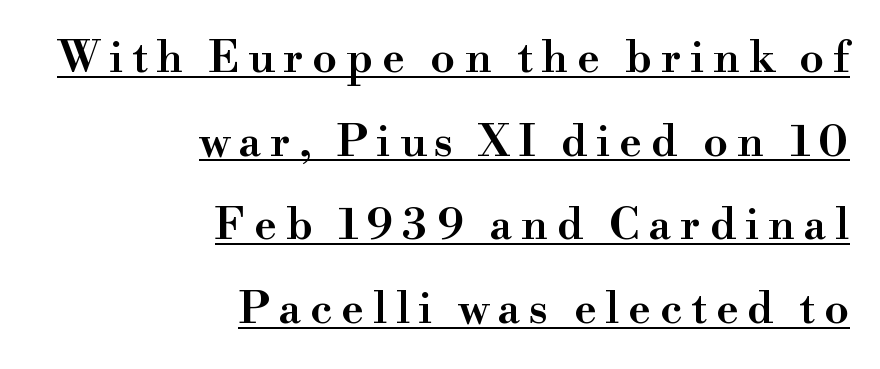
Compared with typical body copy, the letter spacing here is much looser. Italic? Not at all — the glyphs are vertical. Stroke terminals: seriffed. Slightly chunky letters — semibold, I'd say, not full bold.
